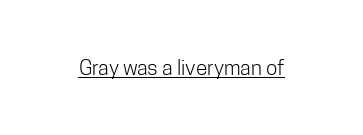
Q: Is the text bold? A: No.
Q: Is the text italic (slanted)? A: No, it is upright.
Q: Is the text underlined? A: Yes.
Q: Is the spacing between letters normal or unusually wide? A: Normal.
